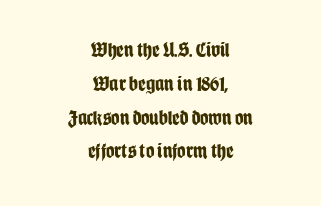
Chunky letters — that's bold for sure. Teacher's note: observe the equal gaps on both sides — that is centered alignment. Every character sits straight up, as roman type does. The lines sit at an ordinary, default distance from one another. Words float on clear page, feet unadorned. Compared with typical body copy, the letter spacing here is the same.
